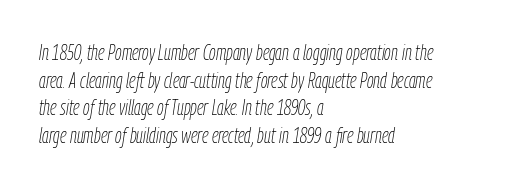
{"italic": "yes", "lean": "right", "slant_degrees": 9, "bold": "no", "underline": "no", "align": "left", "line_spacing": "normal", "line_spacing_ratio": 1.31, "letter_spacing": "normal", "letter_spacing_em": 0.0, "glyph_px": 21}
